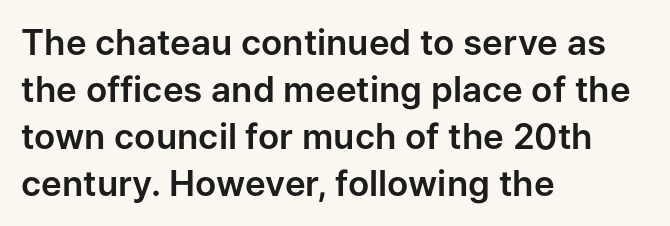
It's the straight-up-and-down kind of type. Where is the straight margin? On the left. Students, note that the glyphs here touch the page at normal intervals. This sample keeps an unexceptional amount of space between lines. Character widths vary here, with narrow letters taking less room than wide ones. The type family on display is of the sans-serif kind.
